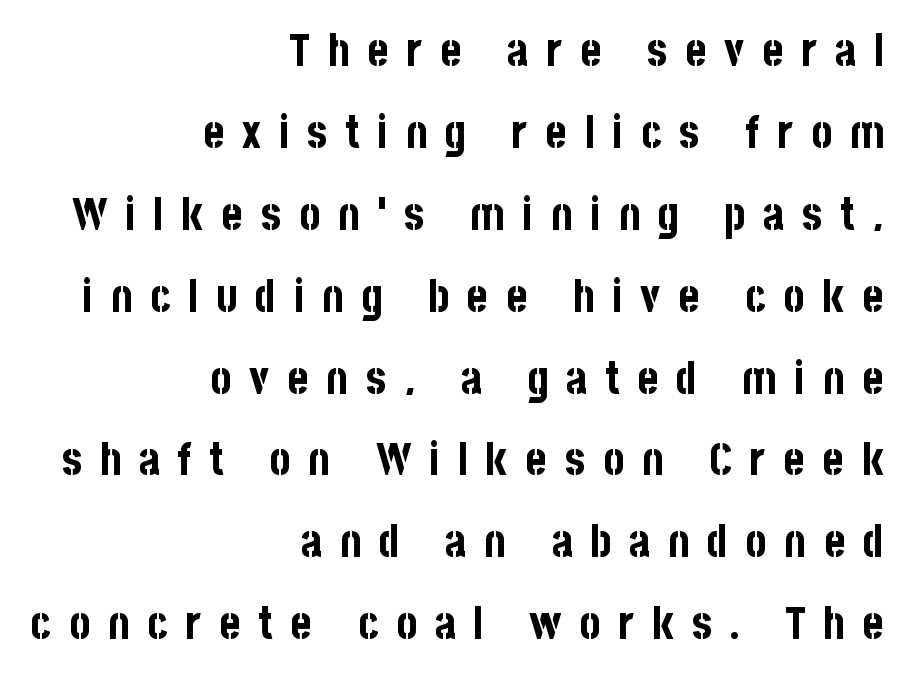
Q: Is the text bold? A: Yes.
Q: Is the text italic (slanted)? A: No, it is upright.
Q: Is the typeface a serif or a sans-serif typeface? A: Sans-serif.
Q: Is the text underlined? A: No.
Q: How is the paragraph aligned? A: Right-aligned.
Q: Is the spacing between letters normal or unusually wide? A: Unusually wide.
Q: Width (condensed, normal, or wide)? A: Condensed.
Q: Stroke contrast? A: Low.
Q: x-height? A: Large.
Q: Monospaced? A: No.
